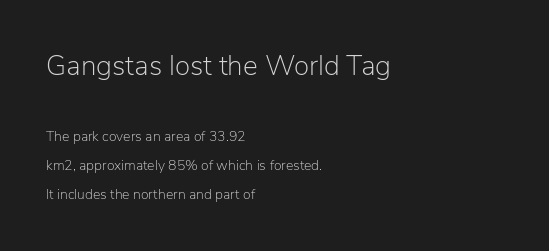
Notice how the stems are strictly vertical — no italics here. These two chunks differ in scale, with the top chunk taking the larger measure. This sample is left-justified, so line endings fall wherever the words run out. If you measured baseline to baseline, you'd find a long distance. The letters sit at their default tracking, neither squeezed nor spread. Each letter keeps its own natural width here, so spacing adapts to shape.
